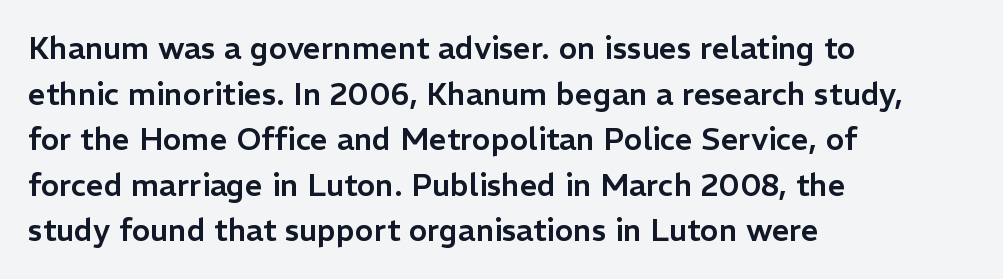
The image shows 31 px sans-serif type, upright; set left-aligned, normal line spacing (1.47x), normal letter spacing, not underlined; low stroke contrast and a medium x-height.
